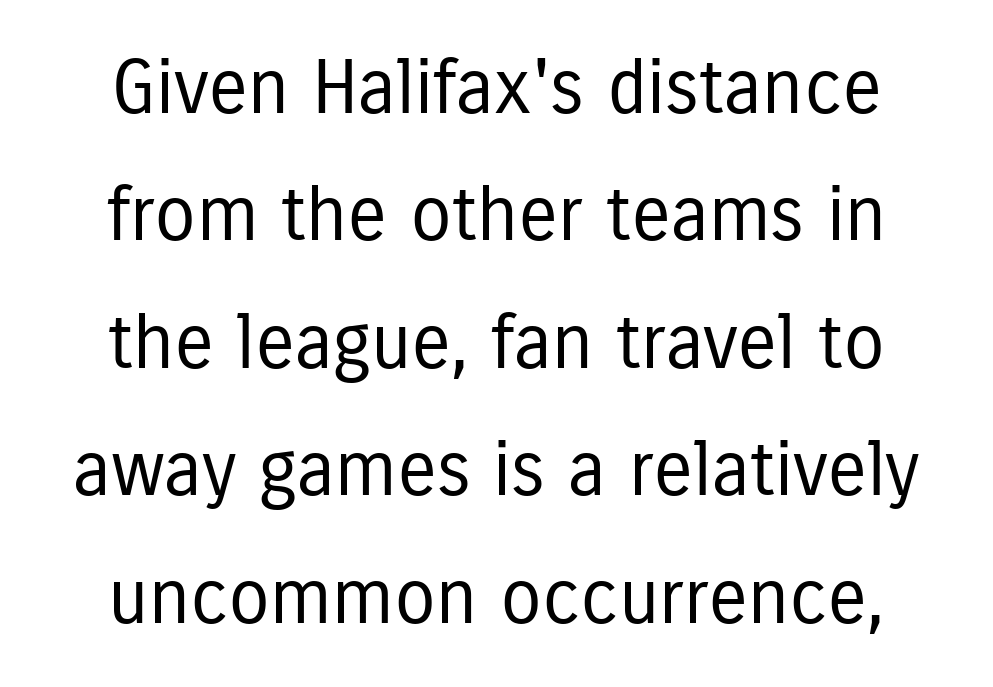
Q: Is the text bold? A: No.
Q: Is the text italic (slanted)? A: No, it is upright.
Q: Is the typeface a serif or a sans-serif typeface? A: Sans-serif.
Q: Is the text underlined? A: No.
Q: Is the spacing between letters normal or unusually wide? A: Normal.
Q: Is the spacing between lines tight, normal or loose? A: Normal.
Q: Width (condensed, normal, or wide)? A: Condensed.
Q: Stroke contrast? A: Low.
Q: x-height? A: Medium.
Q: Monospaced? A: No.
